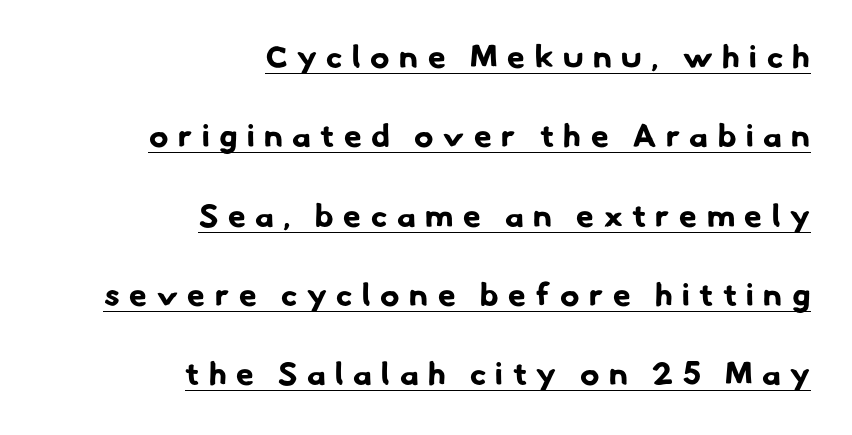
You could not count columns in this text — the font is proportionally spaced. The tracking jumps out immediately: characters are airy and widely separated. The letters are bold, with thick, heavy strokes. Underline: present. Leftover space on each line is placed entirely before the opening word. Interline gaps are noticeably wide in this sample.
